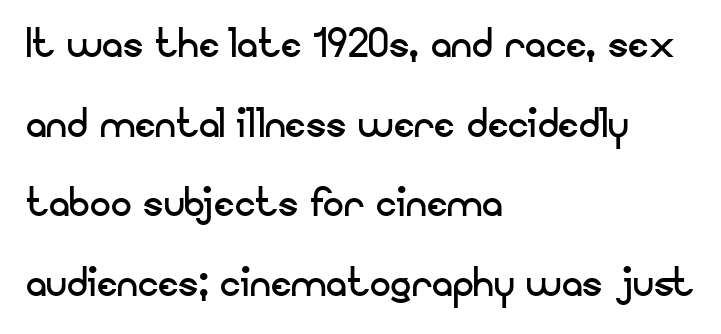
The image shows 52 px regular-weight sans-serif type, upright; set left-aligned, normal line spacing (1.53x), normal letter spacing, not underlined; low stroke contrast and a small x-height.
